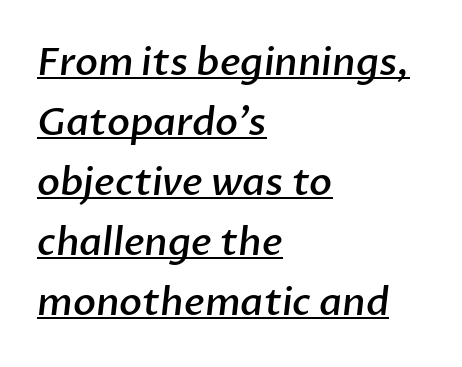
Q: Is the text bold? A: Semi-bold.
Q: Is the typeface a serif or a sans-serif typeface? A: Sans-serif.
Q: Is the text underlined? A: Yes.
Q: How is the paragraph aligned? A: Left-aligned.
Q: Is the spacing between letters normal or unusually wide? A: Normal.
Q: Is the spacing between lines tight, normal or loose? A: Normal.
Q: Width (condensed, normal, or wide)? A: Normal.
Q: Stroke contrast? A: Low.
Q: x-height? A: Medium.
Q: Monospaced? A: No.
